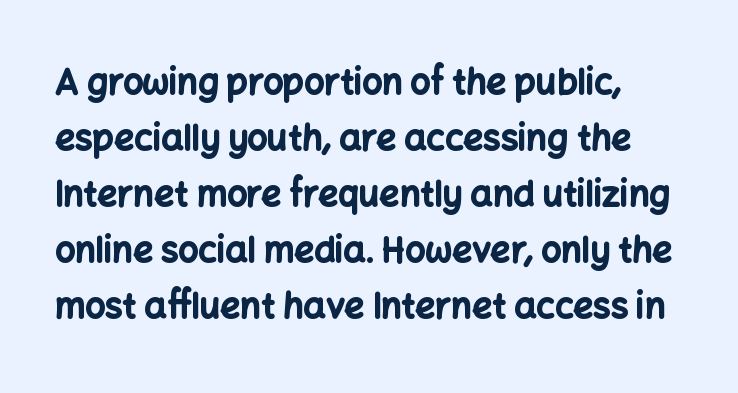
Q: Is the text bold? A: Yes.
Q: Is the text italic (slanted)? A: No, it is upright.
Q: Is the typeface a serif or a sans-serif typeface? A: Sans-serif.
Q: Is the text underlined? A: No.
Q: Is the spacing between letters normal or unusually wide? A: Normal.
Q: Is the spacing between lines tight, normal or loose? A: Normal.
Q: Width (condensed, normal, or wide)? A: Normal.
Q: Stroke contrast? A: Low.
Q: x-height? A: Medium.
Q: Monospaced? A: No.
